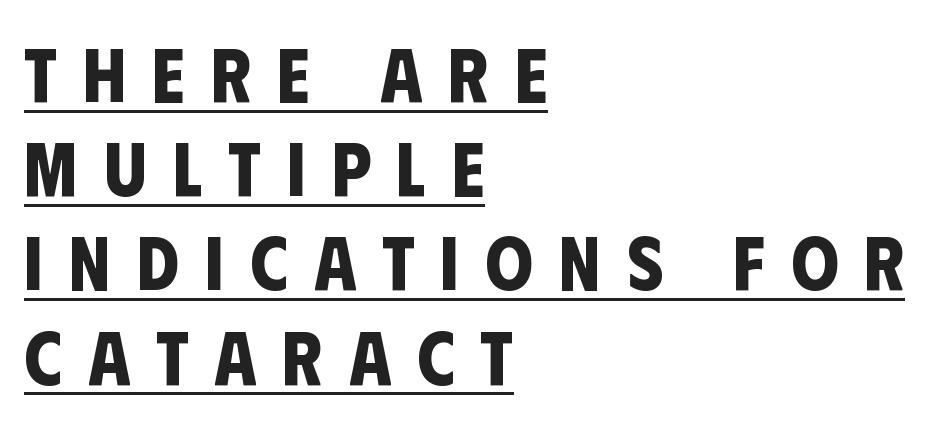
{"serif": "no", "bold": "yes", "weight": "bold", "width": "condensed", "stroke_contrast": "low", "x_height": "large", "monospaced": "no", "underline": "yes", "align": "left", "line_spacing_ratio": 1.24, "letter_spacing": "wide", "letter_spacing_em": 0.34, "glyph_px": 76}
